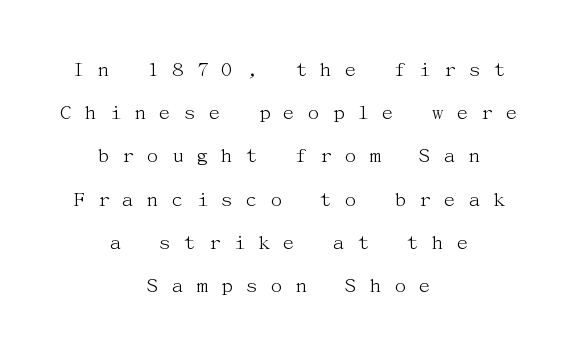
The image shows 23 px text type, upright; set centered, line spacing 1.88x, unusually wide letter spacing (+0.49 em), not underlined.
